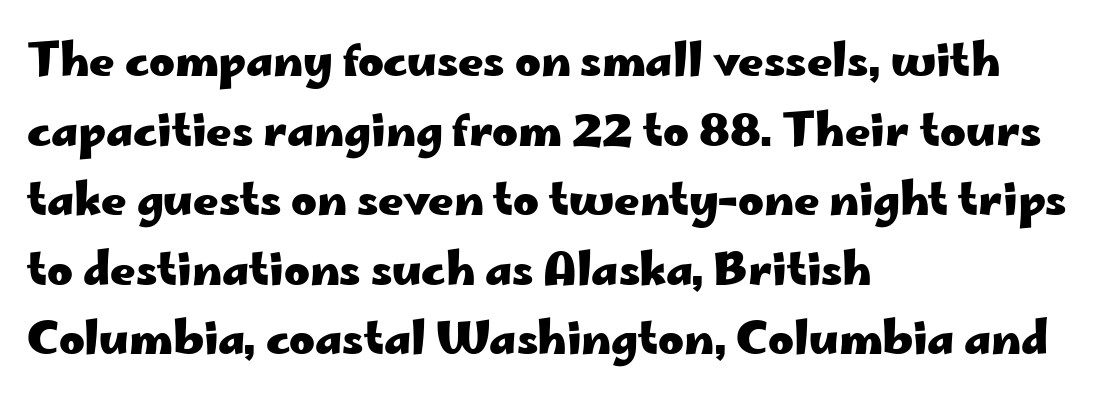
The image shows 44 px heavy, wide sans-serif type, upright; set left-aligned, normal line spacing (1.58x), normal letter spacing, not underlined; low stroke contrast and a small x-height.
